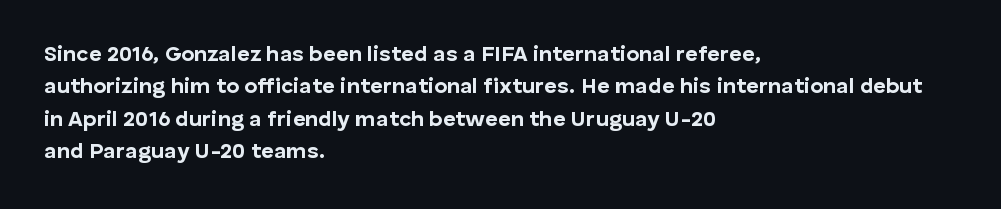
The image shows 22 px bold type, upright; set left-aligned, normal line spacing (1.47x), normal letter spacing, not underlined.
